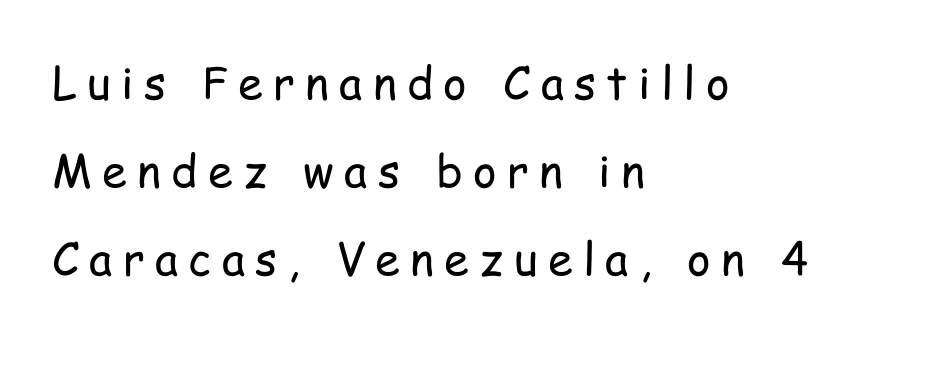
{"serif": "no", "italic": "no", "bold": "no", "weight": "regular", "width": "condensed", "stroke_contrast": "low", "x_height": "medium", "monospaced": "no", "underline": "no", "align": "left", "line_spacing": "loose", "line_spacing_ratio": 1.96, "letter_spacing": "wide", "letter_spacing_em": 0.23, "glyph_px": 45}
